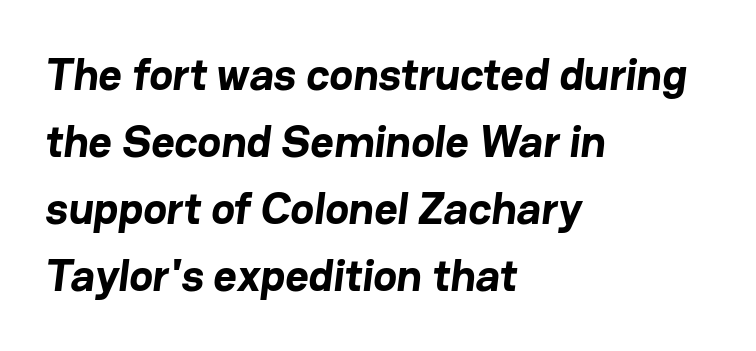
Q: Is the text bold? A: Yes.
Q: Is the typeface a serif or a sans-serif typeface? A: Sans-serif.
Q: Is the text underlined? A: No.
Q: How is the paragraph aligned? A: Left-aligned.
Q: Is the spacing between letters normal or unusually wide? A: Normal.
Q: Is the spacing between lines tight, normal or loose? A: Normal.
Q: Width (condensed, normal, or wide)? A: Normal.
Q: Stroke contrast? A: Low.
Q: x-height? A: Medium.
Q: Monospaced? A: No.
